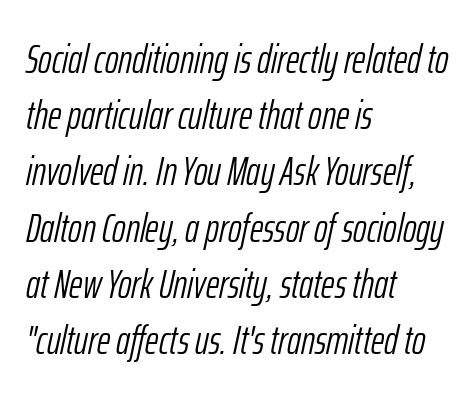
The image shows 41 px light, condensed type, italic (leaning right); set left-aligned, normal line spacing (1.37x), normal letter spacing, not underlined; low stroke contrast and a medium x-height.
